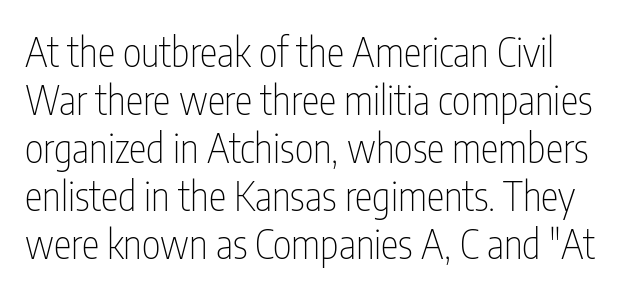
Here the designer chose a conventional face with non-uniform glyph widths. You could call the tracking neutral — neither tight nor loose. Quick note: underline off. The text block is weighted toward the left margin, trailing off unevenly rightward. This sample uses a sans-serif face. Caption: face not bold, strokes unweighted.
